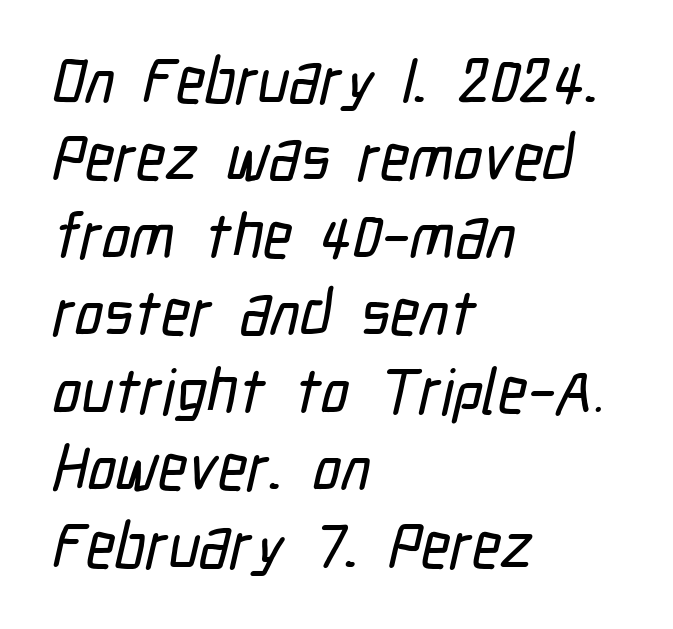
{"serif": "no", "width": "condensed", "stroke_contrast": "low", "x_height": "medium", "monospaced": "no", "underline": "no", "align": "left", "line_spacing_ratio": 1.23, "letter_spacing": "normal", "letter_spacing_em": 0.0, "glyph_px": 63}
